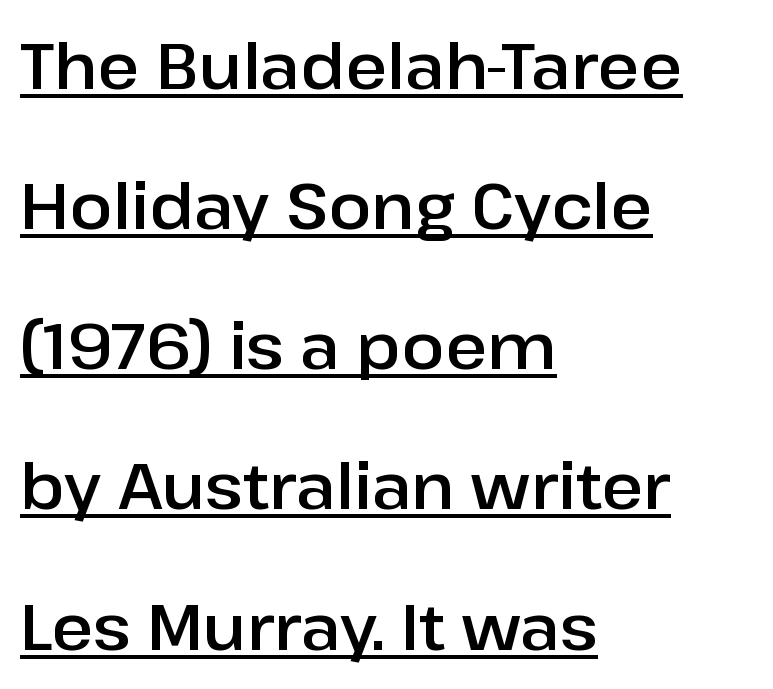
Q: Is the text italic (slanted)? A: No, it is upright.
Q: Is the typeface a serif or a sans-serif typeface? A: Sans-serif.
Q: Is the text underlined? A: Yes.
Q: How is the paragraph aligned? A: Left-aligned.
Q: Is the spacing between letters normal or unusually wide? A: Normal.
Q: Is the spacing between lines tight, normal or loose? A: Loose.
Q: Width (condensed, normal, or wide)? A: Normal.
Q: Stroke contrast? A: Low.
Q: x-height? A: Medium.
Q: Monospaced? A: No.
